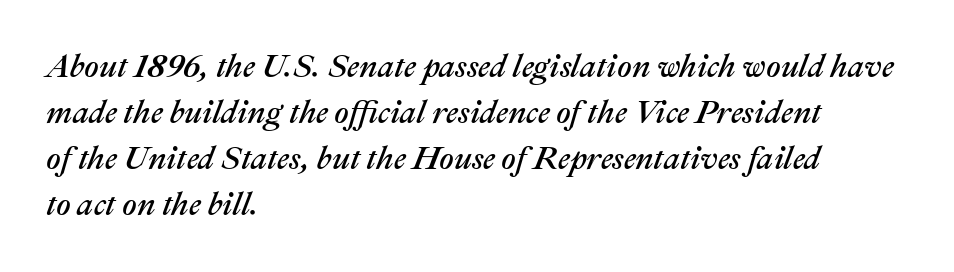
The passage shown has conventional tracking throughout. The passage shown is not underscored anywhere. Visually the block forms a straight wall on the left and a jagged coastline on the right. Vertically, the passage feels balanced, rows spaced as you'd expect.
